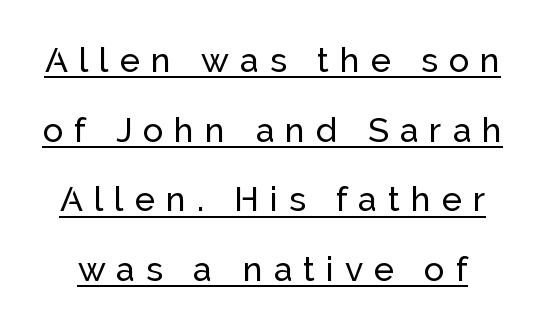
{"serif": "no", "italic": "no", "width": "normal", "stroke_contrast": "low", "x_height": "medium", "monospaced": "no", "underline": "yes", "line_spacing": "loose", "line_spacing_ratio": 2.05, "letter_spacing": "wide", "letter_spacing_em": 0.32, "glyph_px": 34}
